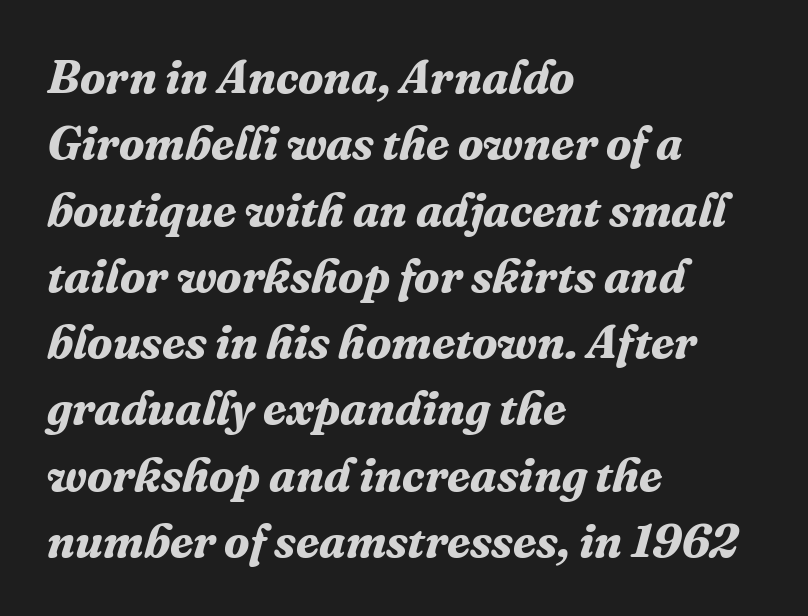
Typesetter's note: full bold, strokes at maximum text heaviness. The letters sit at their default tracking, neither squeezed nor spread. The specimen omits any rule beneath the text block's lines. Proportional: the letters do not fall into vertical columns. In CSS terms this would be text-align: left. The leading is moderate, giving the passage an even texture.
